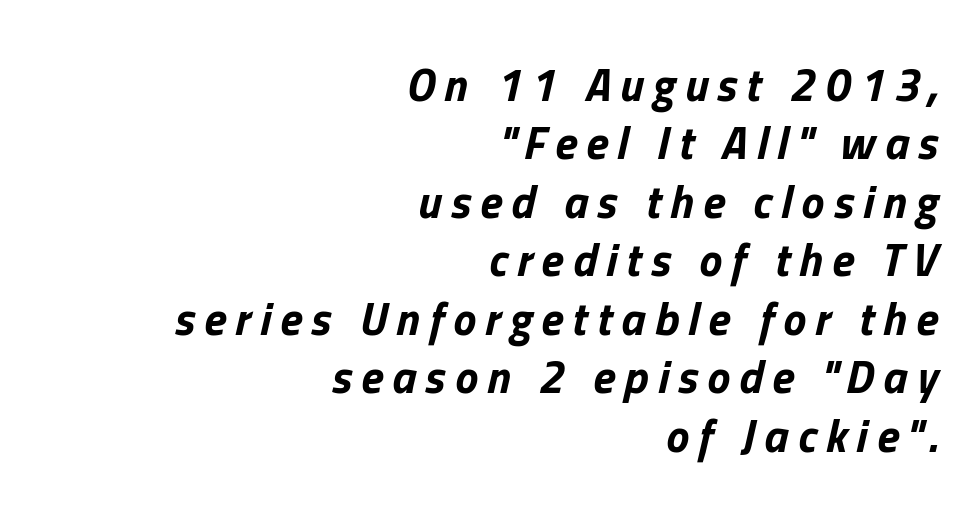
The image shows 46 px bold type, italic (leaning right); set right-aligned, normal line spacing (1.27x), unusually wide letter spacing (+0.2 em), not underlined; low stroke contrast and a medium x-height.
